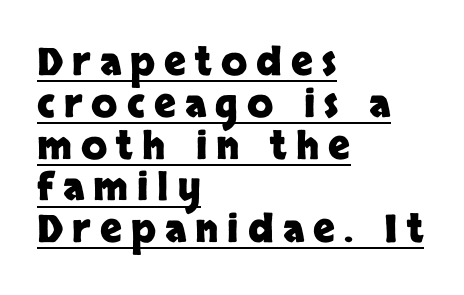
The image shows 38 px heavy sans-serif type, upright; set left-aligned, tight line spacing (1.1x), unusually wide letter spacing (+0.24 em), underlined; low stroke contrast and a large x-height.
